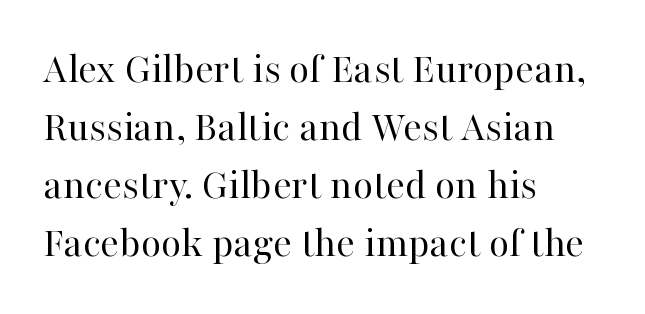
{"serif": "yes", "italic": "no", "bold": "no", "weight": "regular", "width": "normal", "stroke_contrast": "high", "x_height": "medium", "monospaced": "no", "underline": "no", "align": "left", "line_spacing": "normal", "line_spacing_ratio": 1.32, "letter_spacing": "normal", "letter_spacing_em": 0.0, "glyph_px": 44}
